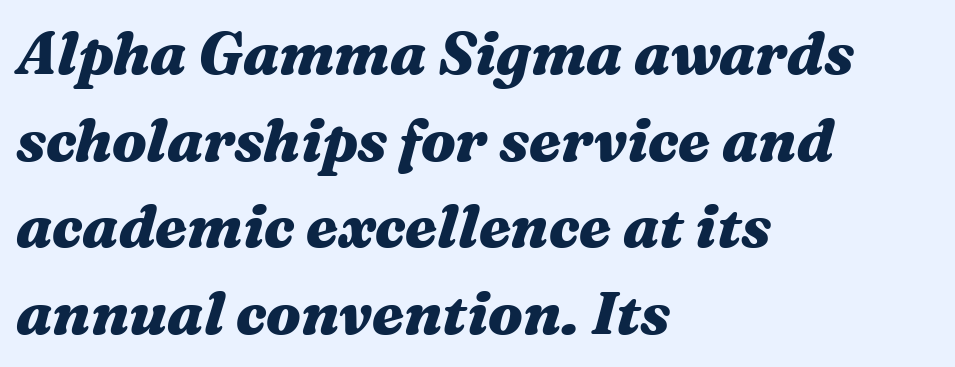
The image shows 59 px heavy, wide type, italic (leaning right); set left-aligned, normal line spacing (1.47x), normal letter spacing, not underlined; medium stroke contrast and a medium x-height.
